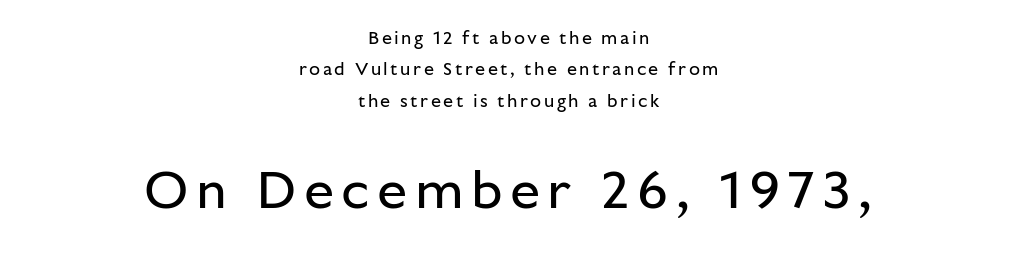
Q: Is the text bold? A: No.
Q: Is the text italic (slanted)? A: No, it is upright.
Q: Is the typeface a serif or a sans-serif typeface? A: Sans-serif.
Q: Is the text underlined? A: No.
Q: How is the paragraph aligned? A: Centered.
Q: Which block of text is set in a larger size, the first (top) or the second (bottom)? A: The second (bottom) one.
Q: Width (condensed, normal, or wide)? A: Normal.
Q: Stroke contrast? A: Low.
Q: x-height? A: Medium.
Q: Monospaced? A: No.
